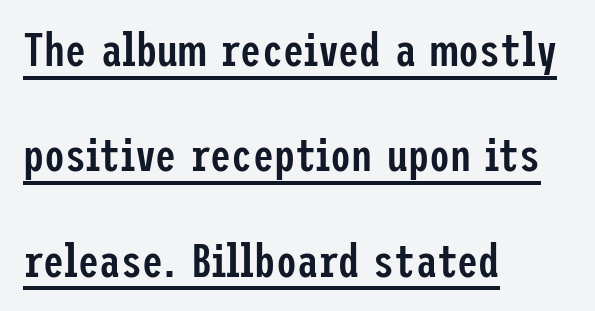
{"serif": "no", "italic": "no", "bold": "semi", "weight": "semibold", "width": "condensed", "stroke_contrast": "low", "x_height": "medium", "underline": "yes", "align": "left", "line_spacing": "loose", "line_spacing_ratio": 2.24, "letter_spacing": "normal", "letter_spacing_em": 0.0, "glyph_px": 47}
